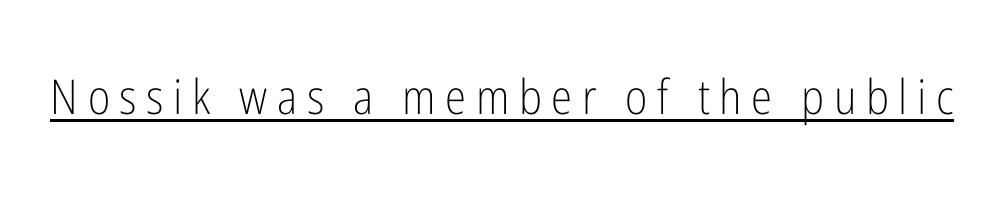
The image shows 48 px light, condensed sans-serif type, upright; set unusually wide letter spacing (+0.2 em), underlined; low stroke contrast and a medium x-height.
